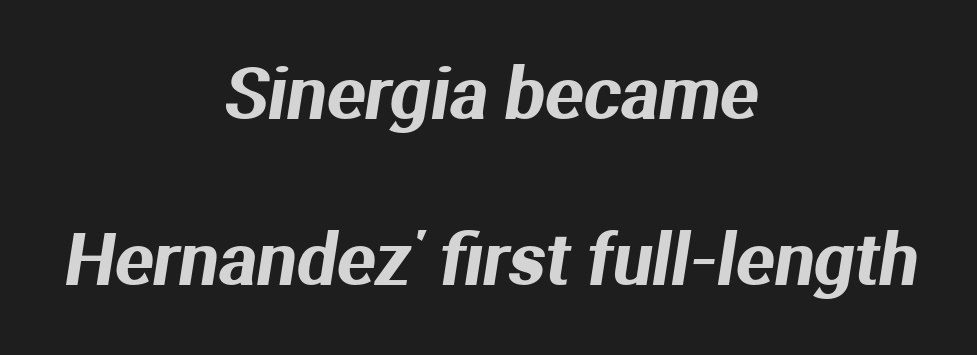
The image shows 71 px sans-serif type; set centered, loose line spacing (2.34x), normal letter spacing, not underlined; medium stroke contrast and a medium x-height.
